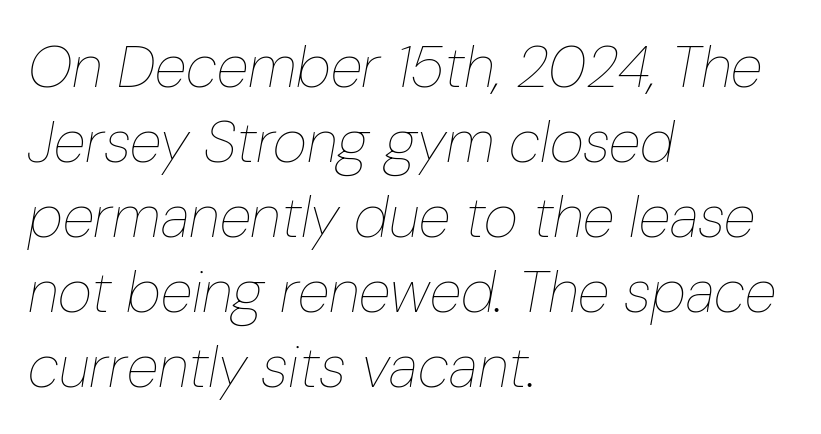
Q: Is the text bold? A: No.
Q: Is the text italic (slanted)? A: Yes, it leans right by about 10 degrees.
Q: Is the text underlined? A: No.
Q: How is the paragraph aligned? A: Left-aligned.
Q: Is the spacing between letters normal or unusually wide? A: Normal.
Q: Is the spacing between lines tight, normal or loose? A: Normal.
Q: Width (condensed, normal, or wide)? A: Condensed.
Q: Stroke contrast? A: Low.
Q: x-height? A: Medium.
Q: Monospaced? A: No.
